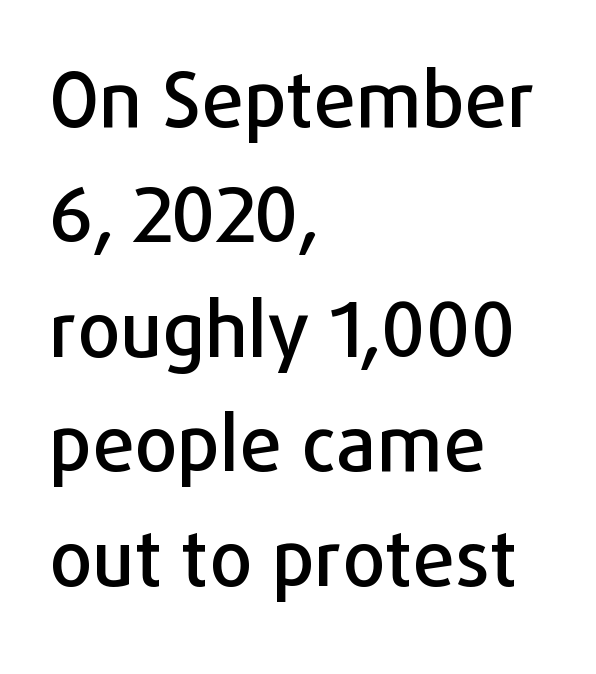
To sum up the face: it is a sans, with no serifs. The letterforms sit shoulder to shoulder at normal distance. Normally led — the rows are evenly, conventionally spaced. This sample uses an upright cut, with every glyph sitting square on the baseline. A classic flush-left, rag-right setting is used for this passage.
